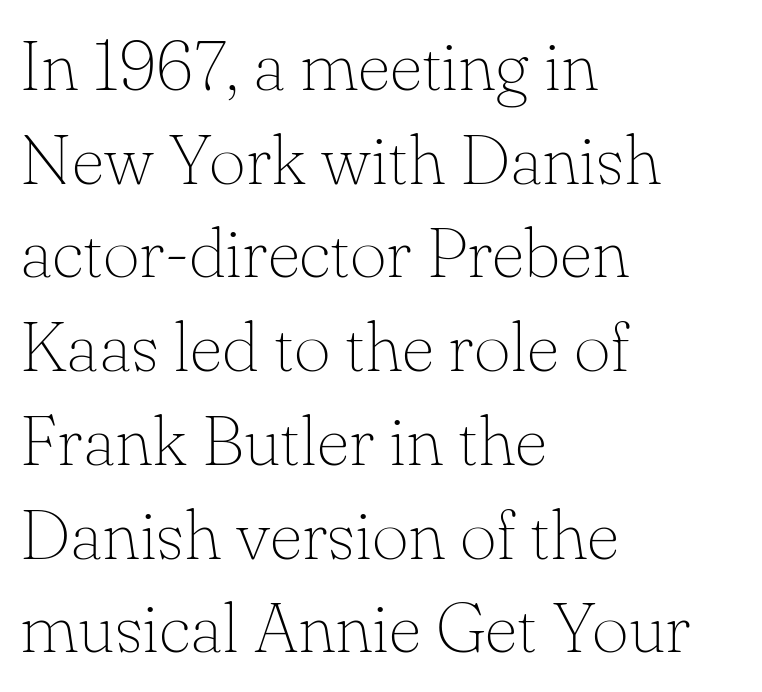
Q: Is the text bold? A: No.
Q: Is the text italic (slanted)? A: No, it is upright.
Q: Is the typeface a serif or a sans-serif typeface? A: Serif.
Q: Is the text underlined? A: No.
Q: How is the paragraph aligned? A: Left-aligned.
Q: Is the spacing between letters normal or unusually wide? A: Normal.
Q: Is the spacing between lines tight, normal or loose? A: Normal.
Q: Width (condensed, normal, or wide)? A: Normal.
Q: Stroke contrast? A: Low.
Q: x-height? A: Small.
Q: Monospaced? A: No.
